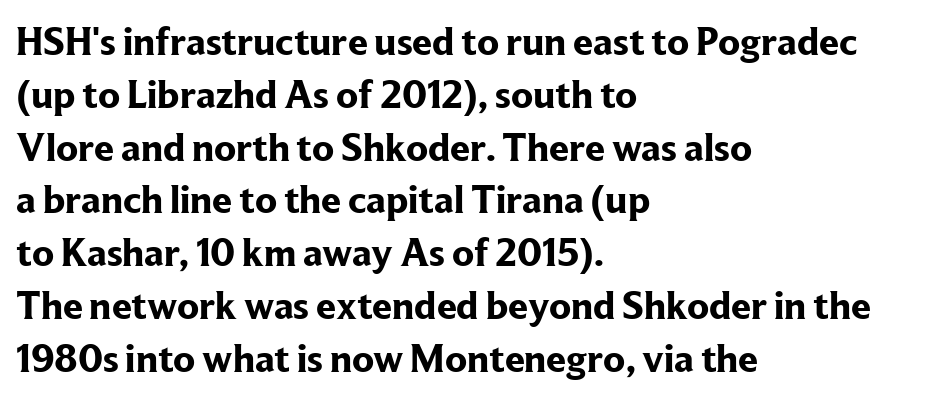
{"serif": "yes", "italic": "no", "bold": "yes", "weight": "bold", "width": "normal", "stroke_contrast": "low", "x_height": "medium", "monospaced": "no", "underline": "no", "align": "left", "line_spacing": "normal", "line_spacing_ratio": 1.32, "letter_spacing": "normal", "letter_spacing_em": 0.0, "glyph_px": 40}
